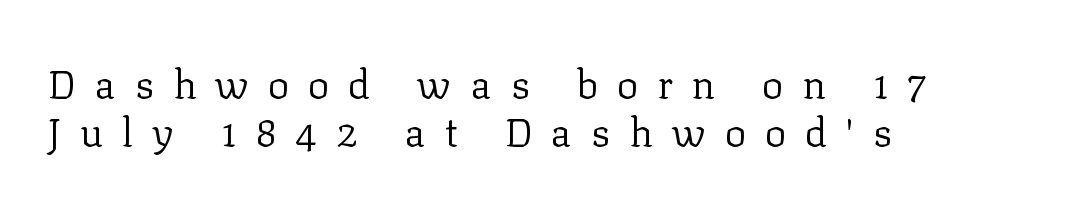
{"serif": "yes", "italic": "no", "bold": "no", "weight": "regular", "width": "normal", "stroke_contrast": "low", "x_height": "medium", "monospaced": "no", "underline": "no", "align": "left", "line_spacing_ratio": 1.19, "letter_spacing": "wide", "letter_spacing_em": 0.47, "glyph_px": 40}
